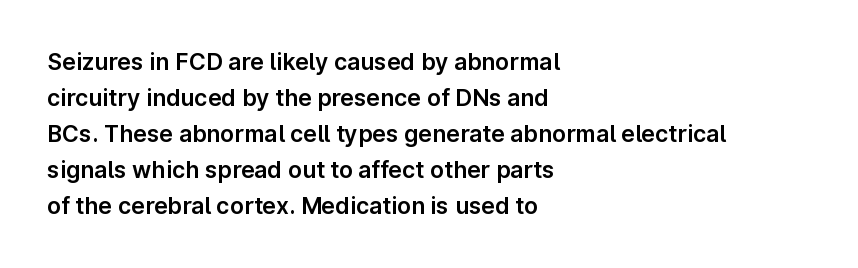
Regular leading. Check under the words: just untouched page. The type is set solid horizontally, with unmodified tracking. The paragraph has a hard left edge and a soft right edge.
